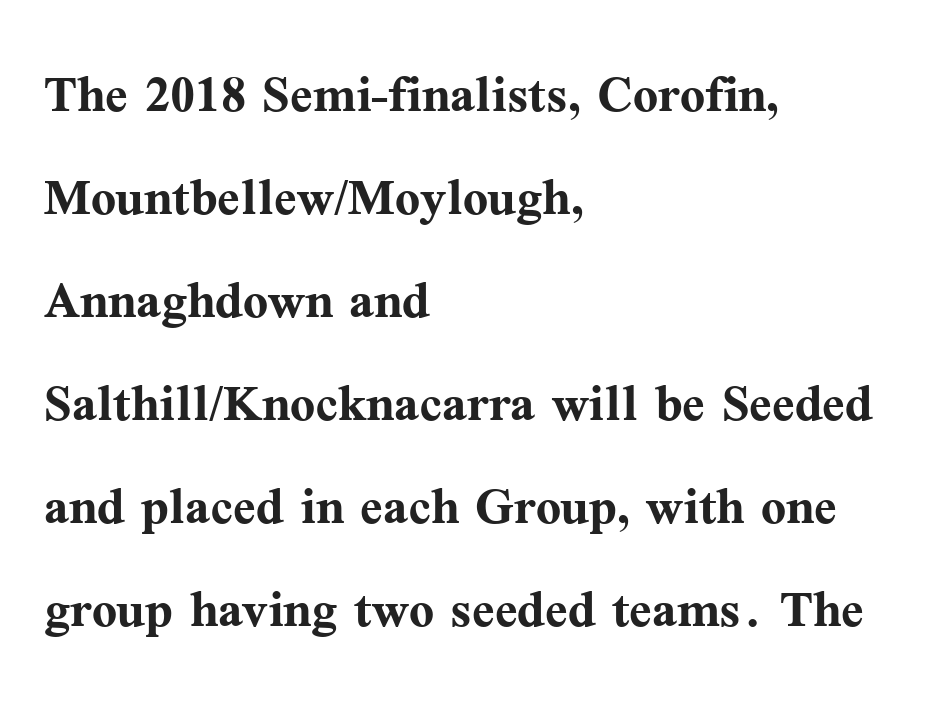
The image shows 66 px semibold serif type, upright; set left-aligned, normal line spacing (1.56x), normal letter spacing, not underlined; medium stroke contrast and a medium x-height.
